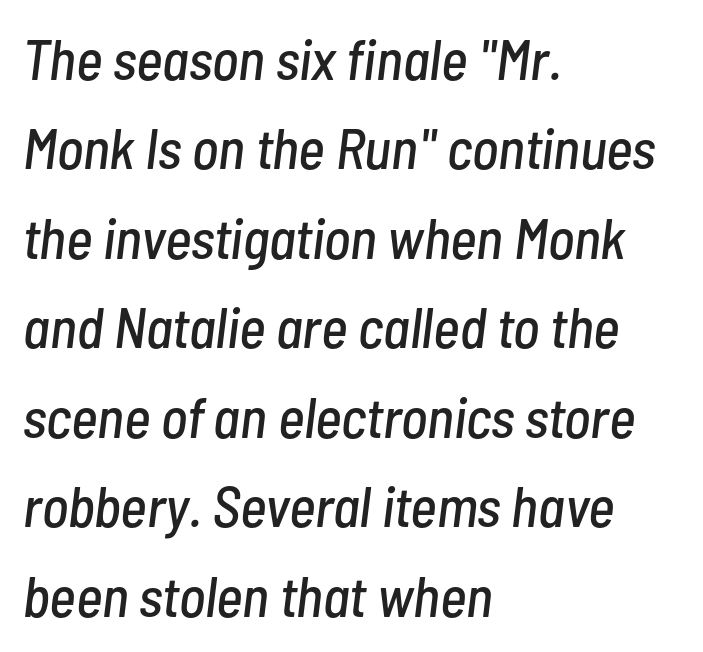
Looks like regular typesetting: each glyph gets only the width it needs. Each line starts at the same left margin while the right side varies. A typesetter would mark this as italic. Is there much room between lines? A standard amount, neither cramped nor airy. The words here are not underlined.
